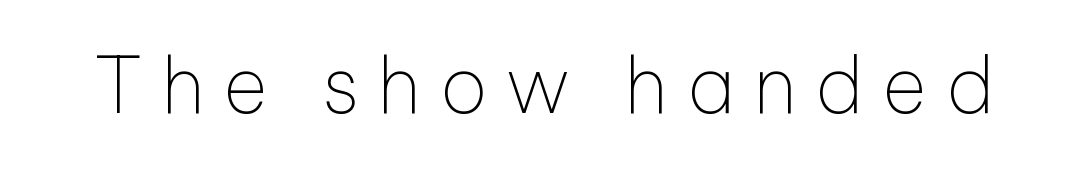
Q: Is the text bold? A: No.
Q: Is the text italic (slanted)? A: No, it is upright.
Q: Is the typeface a serif or a sans-serif typeface? A: Sans-serif.
Q: Is the text underlined? A: No.
Q: Is the spacing between letters normal or unusually wide? A: Unusually wide.
Q: Width (condensed, normal, or wide)? A: Normal.
Q: Stroke contrast? A: Low.
Q: x-height? A: Medium.
Q: Monospaced? A: No.
